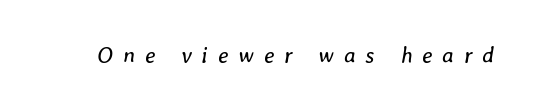
Q: Is the text bold? A: No.
Q: Is the text italic (slanted)? A: Yes, it leans right by about 8 degrees.
Q: Is the text underlined? A: No.
Q: Is the spacing between letters normal or unusually wide? A: Unusually wide.
